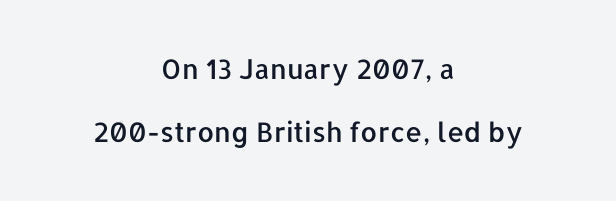
This rendering leaves character spacing at its baseline value. Tall strokes in this sample are plumb rather than angled. The paragraph shown floats in the horizontal middle. Students, observe: this is what heavily led, spacious text looks like. The string is rendered with underlining switched off.
